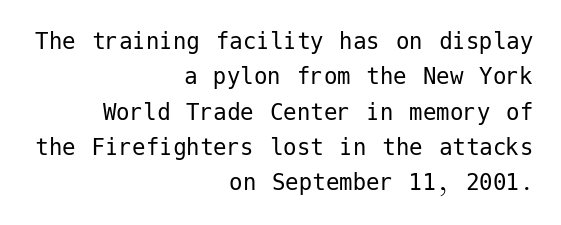
The image shows 27 px text type, upright; set right-aligned, normal line spacing (1.31x), normal letter spacing, not underlined.
